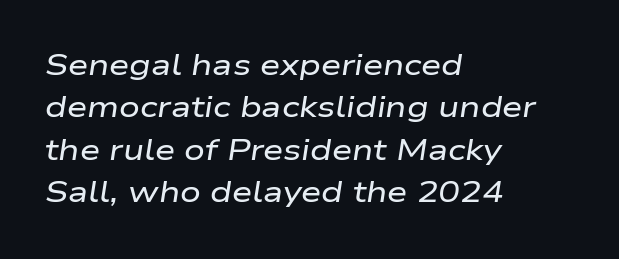
Regular leading. Notice how the stems are inclined rather than vertical — that's the hallmark of italics. Spacing verdict: proportional, widths tailored to each character. The type is set solid horizontally, with unmodified tracking. No word sits above an underline. Layout note: lines flush left.
